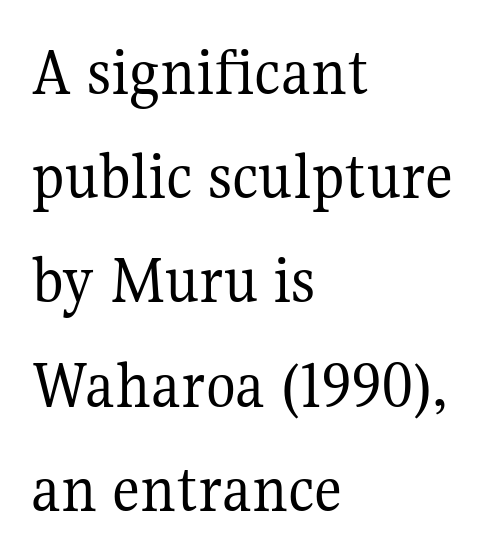
Does the leading feel generous? No, just average. The letters advance in unequal steps, a hallmark of proportional type. Serifs: yes, visible at the terminals of the letterforms. The typeface has the unassuming heft of standard copy or less. This sample is left-justified, so line endings fall wherever the words run out.
